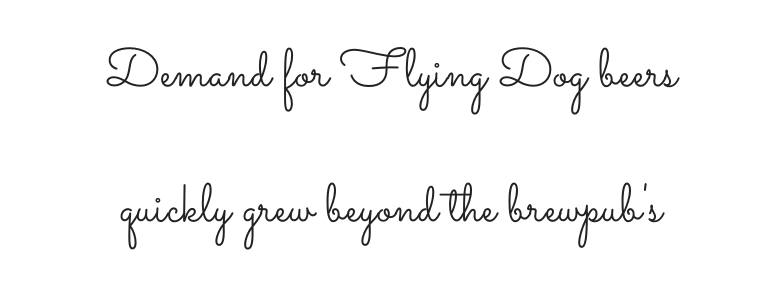
{"bold": "no", "weight": "light", "width": "wide", "stroke_contrast": "low", "x_height": "small", "monospaced": "no", "underline": "no", "align": "center", "line_spacing": "loose", "line_spacing_ratio": 2.5, "letter_spacing": "normal", "letter_spacing_em": 0.0, "glyph_px": 54}
